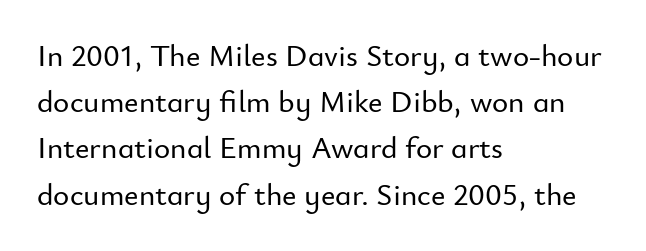
Q: Is the text italic (slanted)? A: No, it is upright.
Q: Is the typeface a serif or a sans-serif typeface? A: Sans-serif.
Q: Is the text underlined? A: No.
Q: How is the paragraph aligned? A: Left-aligned.
Q: Is the spacing between letters normal or unusually wide? A: Normal.
Q: Is the spacing between lines tight, normal or loose? A: Normal.
Q: Width (condensed, normal, or wide)? A: Normal.
Q: Stroke contrast? A: Low.
Q: x-height? A: Small.
Q: Monospaced? A: No.
